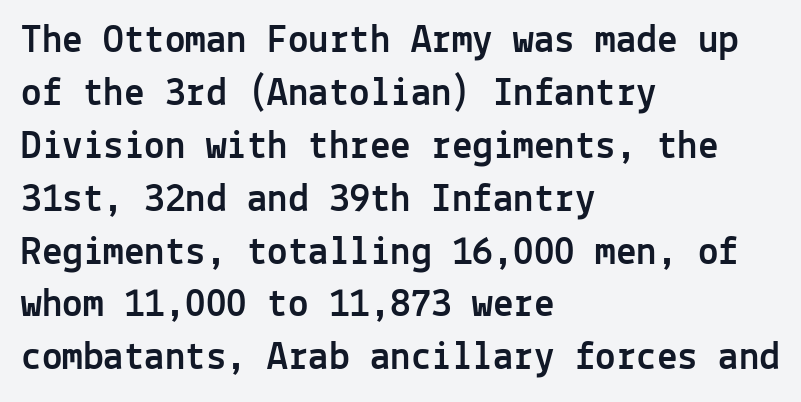
{"serif": "no", "italic": "no", "width": "normal", "x_height": "medium", "monospaced": "yes", "underline": "no", "align": "left", "line_spacing": "normal", "line_spacing_ratio": 1.29, "letter_spacing": "normal", "letter_spacing_em": 0.0, "glyph_px": 41}
